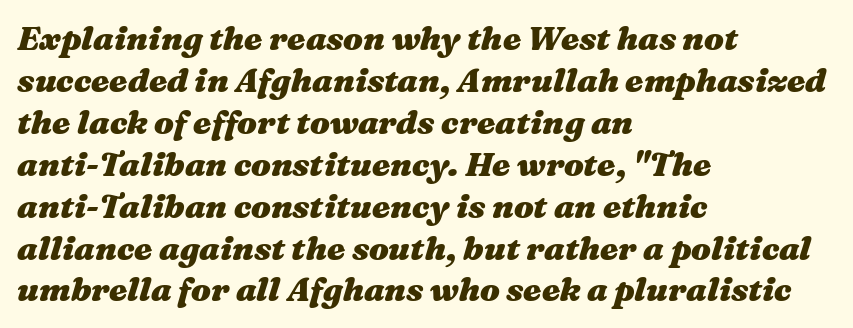
{"italic": "yes", "lean": "right", "slant_degrees": 16, "bold": "yes", "weight": "heavy", "width": "wide", "stroke_contrast": "medium", "x_height": "medium", "monospaced": "no", "underline": "no", "align": "left", "line_spacing": "normal", "line_spacing_ratio": 1.27, "letter_spacing": "normal", "letter_spacing_em": 0.0, "glyph_px": 33}
